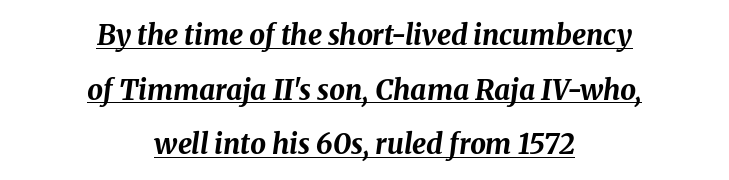
Q: Is the text bold? A: Yes.
Q: Is the text italic (slanted)? A: Yes, it leans right by about 8 degrees.
Q: Is the text underlined? A: Yes.
Q: How is the paragraph aligned? A: Centered.
Q: Is the spacing between letters normal or unusually wide? A: Normal.
Q: Is the spacing between lines tight, normal or loose? A: Loose.
Q: Width (condensed, normal, or wide)? A: Normal.
Q: Stroke contrast? A: Medium.
Q: x-height? A: Medium.
Q: Monospaced? A: No.
